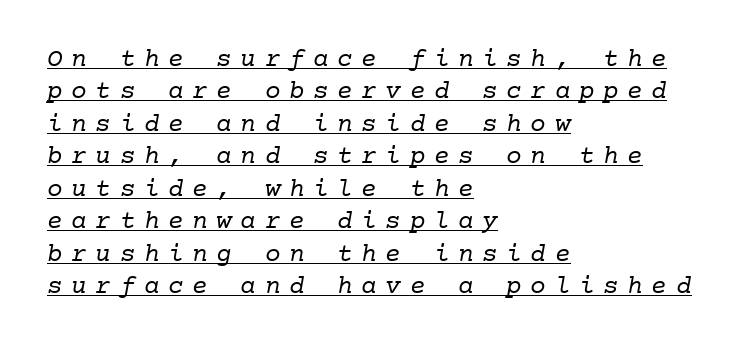
Each line of the rendering has a horizontal stroke beneath the glyphs. Weight: regular or lighter. The passage shown stacks its lines at a standard gap. This rendering widens character spacing well past its baseline value. Layout note: lines flush left.
